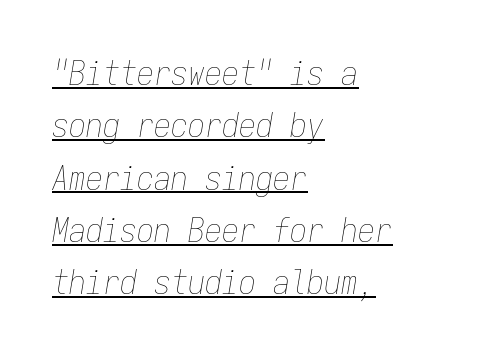
Q: Is the text bold? A: No.
Q: Is the text italic (slanted)? A: Yes, it leans right by about 9 degrees.
Q: Is the text underlined? A: Yes.
Q: How is the paragraph aligned? A: Left-aligned.
Q: Is the spacing between letters normal or unusually wide? A: Normal.
Q: Is the spacing between lines tight, normal or loose? A: Normal.
Q: Width (condensed, normal, or wide)? A: Condensed.
Q: Stroke contrast? A: Low.
Q: x-height? A: Medium.
Q: Monospaced? A: Yes.
